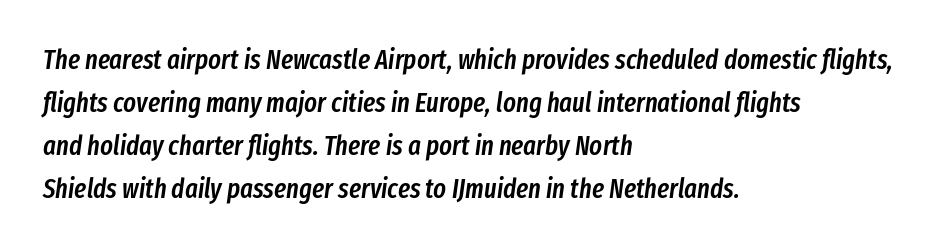
Bare-footed words on every line. Characters are canted at an angle relative to the baseline's perpendicular. These lines carry some extra weight — a demibold, not a full bold. Glyph-to-glyph distance matches everyday printed text. Layout note: lines flush left. Normally led — the rows are evenly, conventionally spaced.
